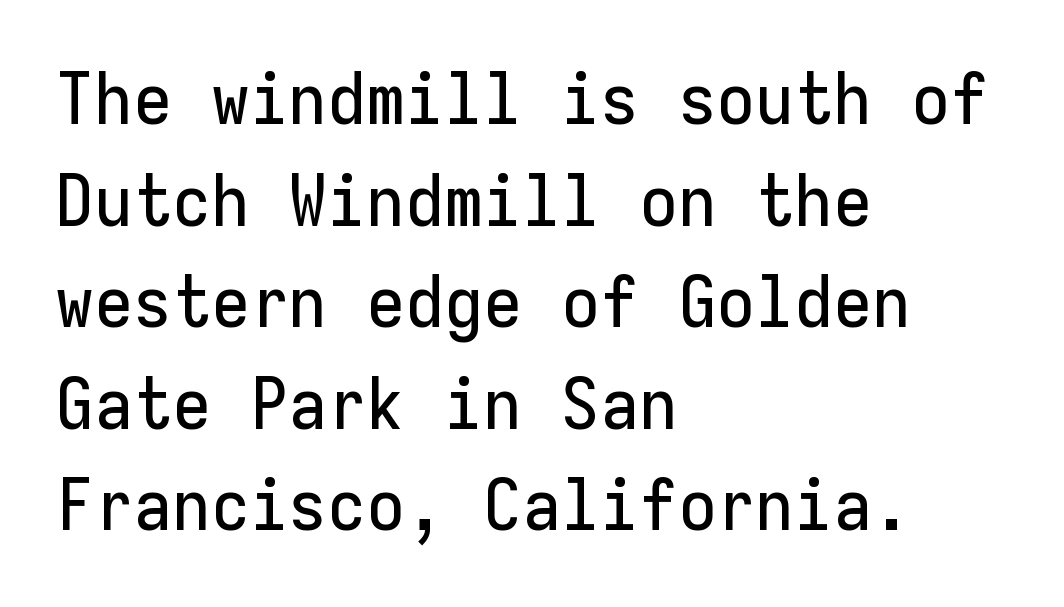
{"serif": "no", "italic": "no", "width": "normal", "stroke_contrast": "low", "x_height": "medium", "monospaced": "yes", "underline": "no", "align": "left", "line_spacing": "normal", "line_spacing_ratio": 1.43, "letter_spacing": "normal", "letter_spacing_em": 0.0, "glyph_px": 71}
